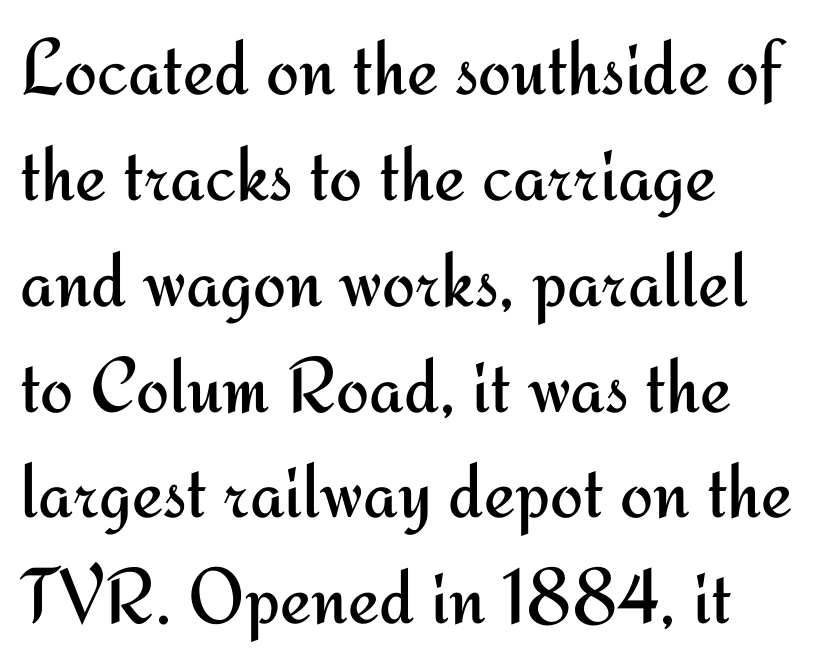
The image shows 79 px regular-weight sans-serif type, upright; set left-aligned, normal line spacing (1.34x), normal letter spacing, not underlined; medium stroke contrast and a small x-height.
